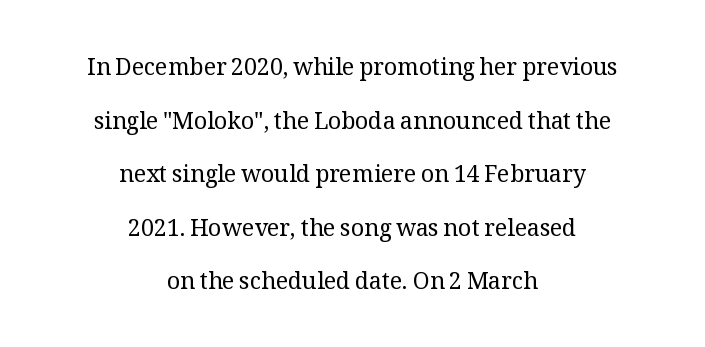
The image shows 23 px text type, upright; set centered, loose line spacing (2.33x), normal letter spacing, not underlined.
